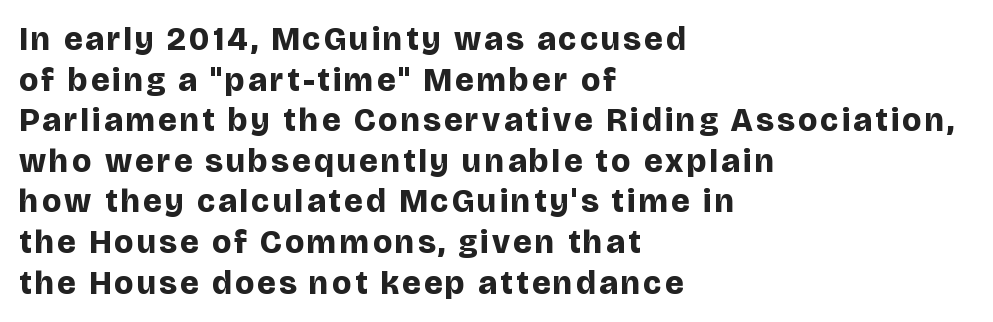
Each glyph is drawn with heavy, bold strokes. The face used here is proportionally spaced, like ordinary book or web type. In CSS terms this would be text-align: left. No feet cap the strokes, marking this as sans-serif type.
